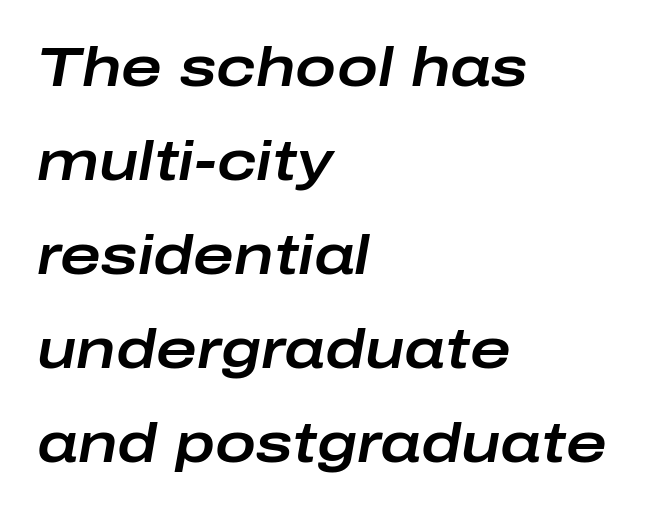
Q: Is the text italic (slanted)? A: Yes, it leans right by about 10 degrees.
Q: Is the text underlined? A: No.
Q: How is the paragraph aligned? A: Left-aligned.
Q: Is the spacing between letters normal or unusually wide? A: Normal.
Q: Width (condensed, normal, or wide)? A: Wide.
Q: Stroke contrast? A: Low.
Q: x-height? A: Medium.
Q: Monospaced? A: No.
